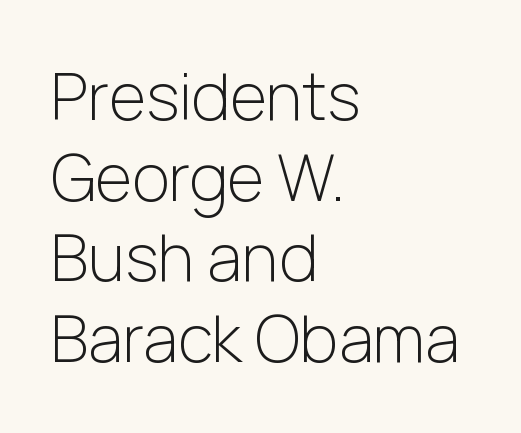
Q: Is the text bold? A: No.
Q: Is the text italic (slanted)? A: No, it is upright.
Q: Is the typeface a serif or a sans-serif typeface? A: Sans-serif.
Q: Is the text underlined? A: No.
Q: How is the paragraph aligned? A: Left-aligned.
Q: Is the spacing between letters normal or unusually wide? A: Normal.
Q: Is the spacing between lines tight, normal or loose? A: Normal.
Q: Width (condensed, normal, or wide)? A: Normal.
Q: Stroke contrast? A: Low.
Q: x-height? A: Medium.
Q: Monospaced? A: No.
